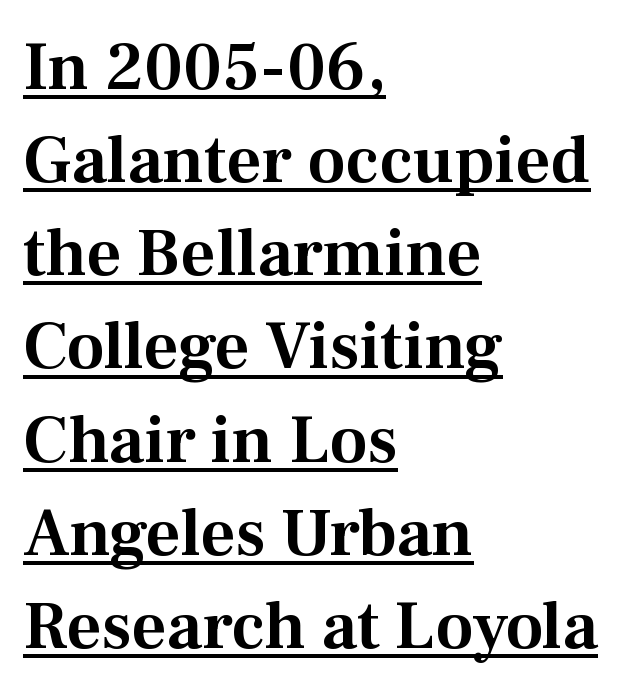
Regarding leading, the lines here are spaced in the standard way. Does the type have serifs? Yes, each stem ends in a small foot. No extra tracking has been applied to these lines. Check the space under the baseline: a stroke is drawn there.
